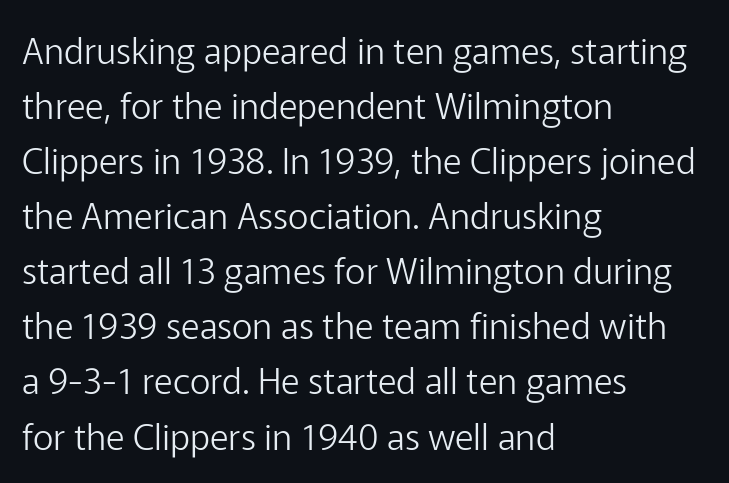
{"serif": "no", "italic": "no", "bold": "no", "weight": "light", "width": "normal", "stroke_contrast": "low", "x_height": "medium", "monospaced": "no", "underline": "no", "align": "left", "line_spacing": "normal", "line_spacing_ratio": 1.53, "letter_spacing": "normal", "letter_spacing_em": 0.0, "glyph_px": 36}
